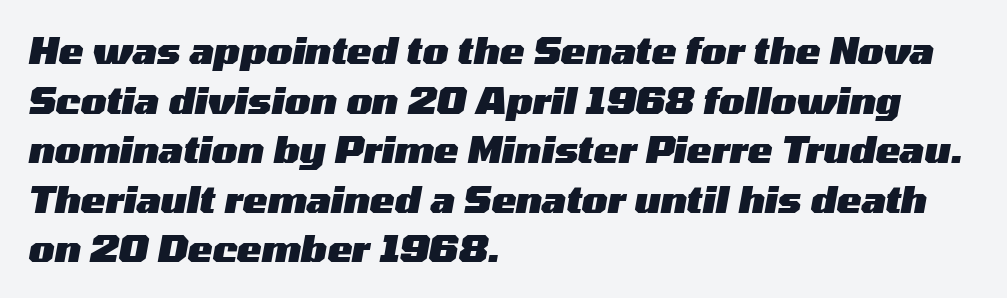
Q: Is the text bold? A: Yes.
Q: Is the text italic (slanted)? A: Yes, it leans right by about 10 degrees.
Q: Is the text underlined? A: No.
Q: How is the paragraph aligned? A: Left-aligned.
Q: Is the spacing between letters normal or unusually wide? A: Normal.
Q: Is the spacing between lines tight, normal or loose? A: Normal.
Q: Width (condensed, normal, or wide)? A: Wide.
Q: Stroke contrast? A: Medium.
Q: x-height? A: Medium.
Q: Monospaced? A: No.
